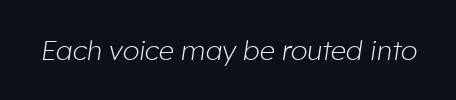
Glance below the letters and you will spot only blank space. The text carries the slant typical of an italic or oblique font. Stroke mass is kept to a normal reading level or below. The passage shown has conventional tracking throughout.
